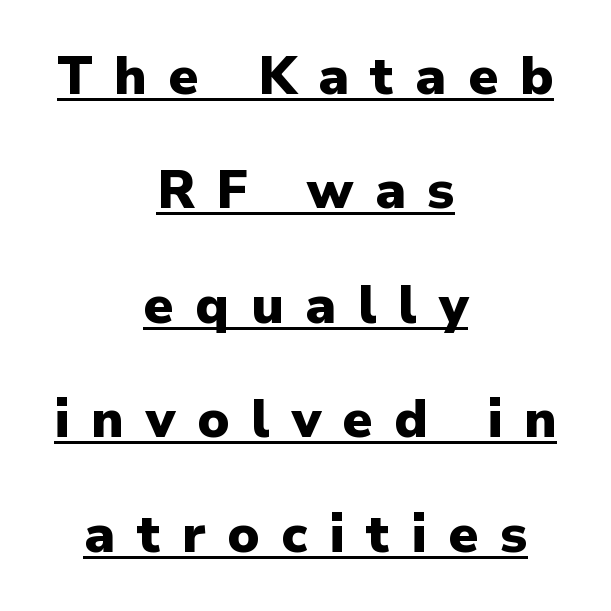
Ascenders rise straight up at ninety degrees. The face used here is a sans, in the tradition of grotesques and geometrics. Looks like regular typesetting: each glyph gets only the width it needs. Quick note: interline space is abundant. I'd describe the lettering as bold — thick and assertive. Caption: expanded tracking, letters set apart.
